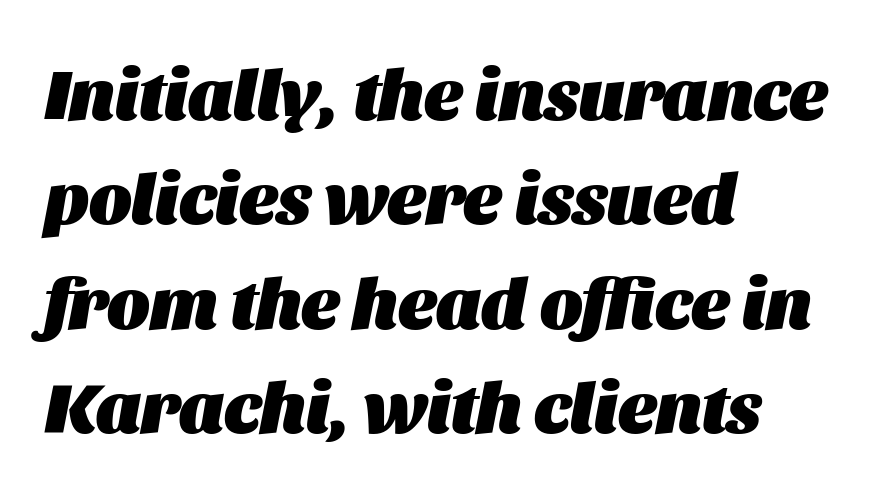
The image shows 72 px heavy type, italic (leaning right); set left-aligned, normal line spacing (1.45x), normal letter spacing, not underlined; medium stroke contrast and a large x-height.
